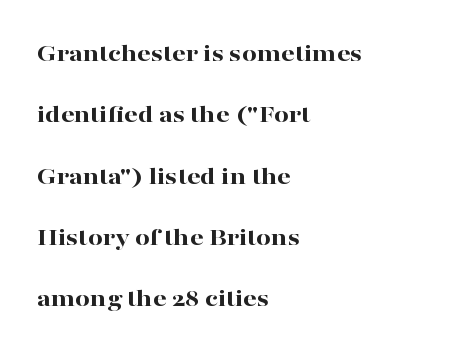
Q: Is the text bold? A: Yes.
Q: Is the text italic (slanted)? A: No, it is upright.
Q: Is the text underlined? A: No.
Q: How is the paragraph aligned? A: Left-aligned.
Q: Is the spacing between letters normal or unusually wide? A: Normal.
Q: Is the spacing between lines tight, normal or loose? A: Loose.
